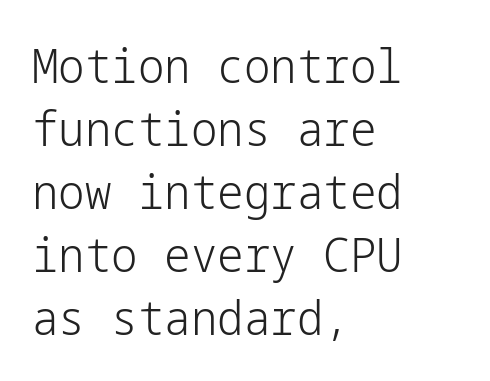
Q: Is the text bold? A: No.
Q: Is the text italic (slanted)? A: No, it is upright.
Q: Is the typeface a serif or a sans-serif typeface? A: Sans-serif.
Q: Is the text underlined? A: No.
Q: How is the paragraph aligned? A: Left-aligned.
Q: Is the spacing between letters normal or unusually wide? A: Normal.
Q: Is the spacing between lines tight, normal or loose? A: Normal.
Q: Width (condensed, normal, or wide)? A: Normal.
Q: Stroke contrast? A: Low.
Q: x-height? A: Medium.
